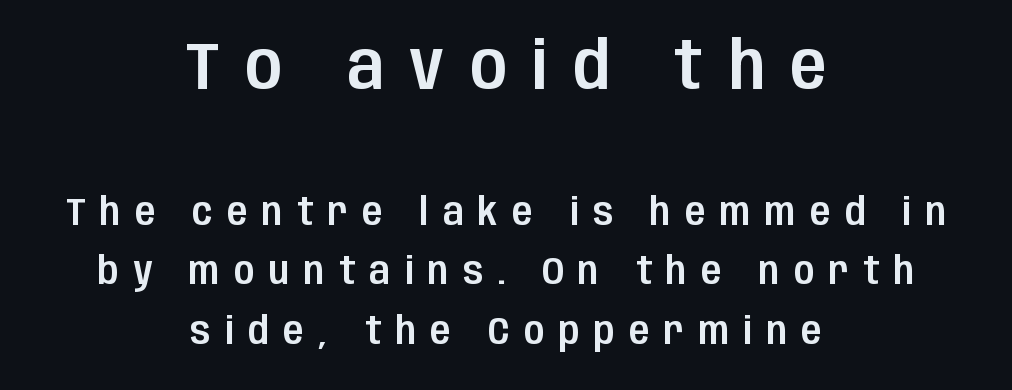
The image shows 67 px condensed sans-serif type, upright; set centered, normal line spacing (1.57x), unusually wide letter spacing (+0.38 em), not underlined; the first (top) block is 1.76x larger; low stroke contrast and a large x-height.
